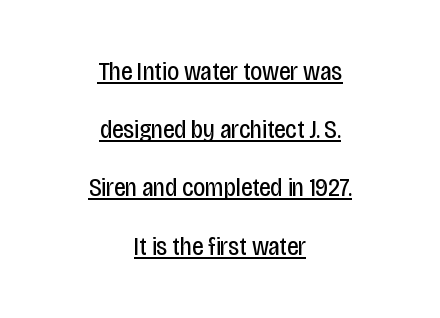
The compositor balanced each line on the midline. Notice how a bar underscores the lettering throughout. Is the stroke heavy? The answer is a plain regular-or-lighter. This sample trades compactness for vertical openness between lines.
